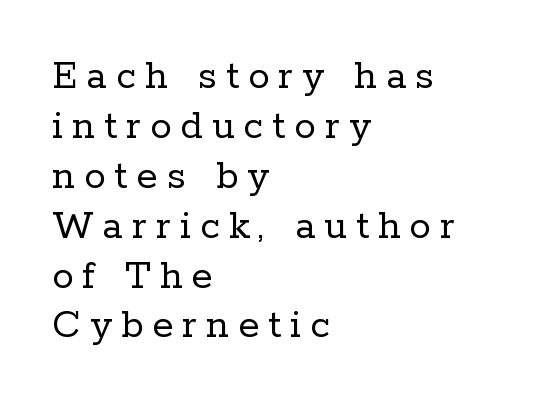
The image shows 43 px regular-weight serif type, upright; set left-aligned, line spacing 1.16x, unusually wide letter spacing (+0.21 em), not underlined; low stroke contrast and a medium x-height.
